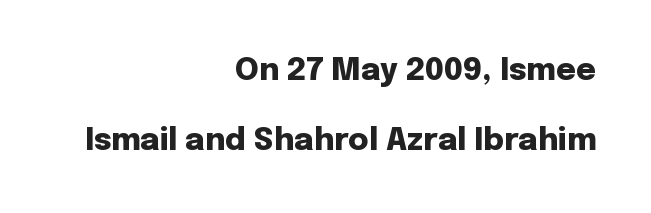
Q: Is the text bold? A: Yes.
Q: Is the text italic (slanted)? A: No, it is upright.
Q: Is the typeface a serif or a sans-serif typeface? A: Sans-serif.
Q: Is the text underlined? A: No.
Q: How is the paragraph aligned? A: Right-aligned.
Q: Is the spacing between letters normal or unusually wide? A: Normal.
Q: Is the spacing between lines tight, normal or loose? A: Loose.
Q: Width (condensed, normal, or wide)? A: Normal.
Q: Stroke contrast? A: Low.
Q: x-height? A: Medium.
Q: Monospaced? A: No.
